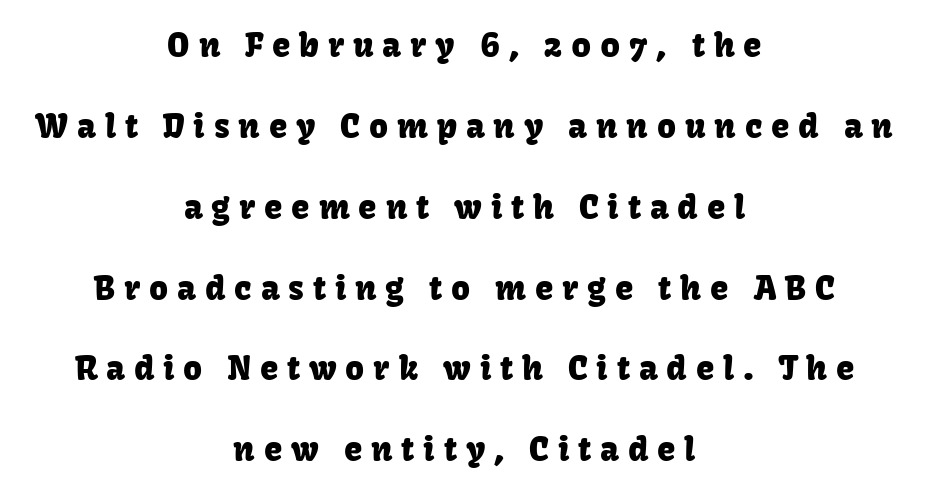
The designer dialed line spacing up above the default. This sample uses expanded letter spacing, leaving extra air between glyphs. Look at the bottom of the vertical strokes: they stop flat, with no serifs. Check under the words: just untouched page. Here the designer chose a conventional face with non-uniform glyph widths. Does the copy run flush right? No — it is centered line by line.
